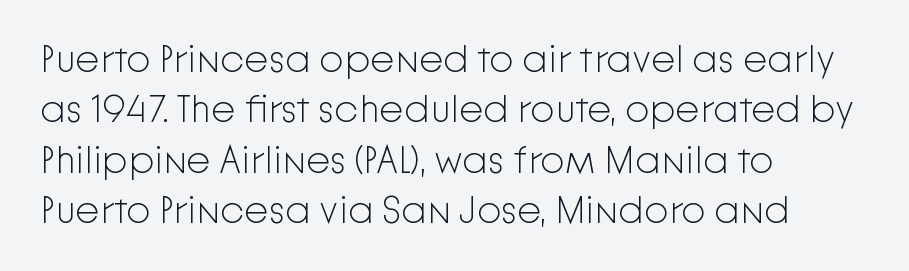
{"serif": "no", "italic": "no", "bold": "no", "weight": "light", "width": "normal", "stroke_contrast": "low", "x_height": "medium", "monospaced": "no", "underline": "no", "align": "left", "line_spacing": "normal", "line_spacing_ratio": 1.29, "letter_spacing": "normal", "letter_spacing_em": 0.0, "glyph_px": 39}
